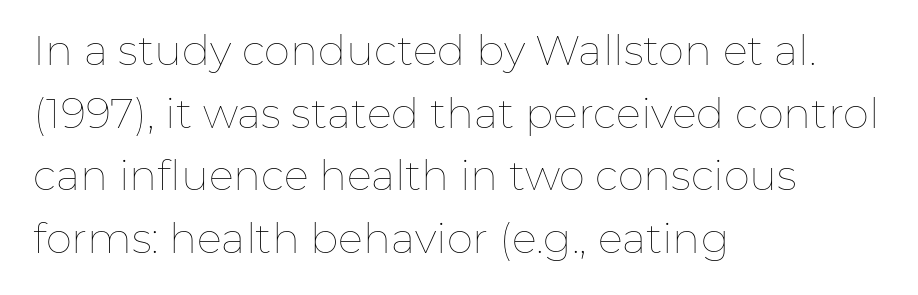
This sample has the flowing, uneven cadence of proportional lettering. One-word summary of the alignment: left. The letters sit at their default tracking, neither squeezed nor spread. This is the regular roman posture of the typeface.
